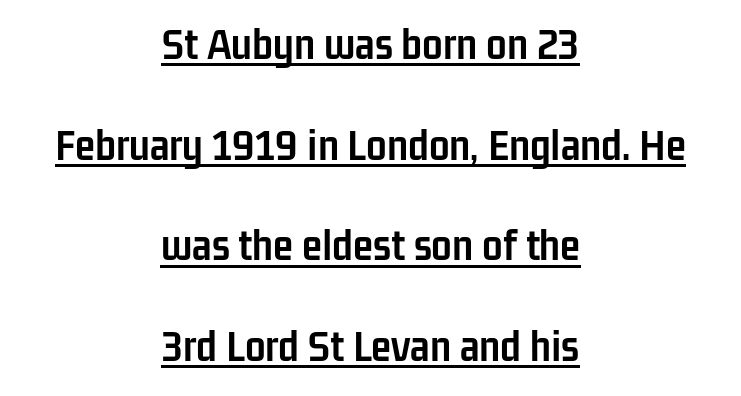
{"serif": "no", "italic": "no", "bold": "yes", "weight": "semibold", "width": "condensed", "stroke_contrast": "low", "x_height": "medium", "monospaced": "no", "underline": "yes", "align": "center", "line_spacing": "loose", "line_spacing_ratio": 2.19, "letter_spacing": "normal", "letter_spacing_em": 0.0, "glyph_px": 46}
